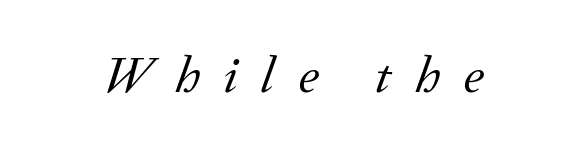
{"serif": "yes", "italic": "yes", "lean": "right", "slant_degrees": 20, "bold": "no", "weight": "regular", "width": "normal", "stroke_contrast": "low", "x_height": "small", "monospaced": "no", "underline": "no", "letter_spacing": "wide", "letter_spacing_em": 0.45, "glyph_px": 52}
